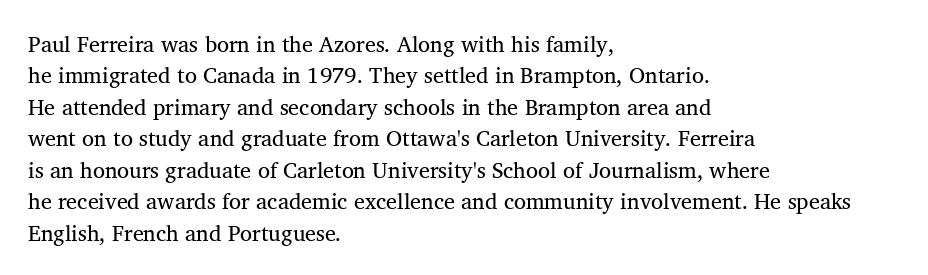
The image shows 22 px text type, upright; set left-aligned, normal line spacing (1.43x), normal letter spacing, not underlined.
